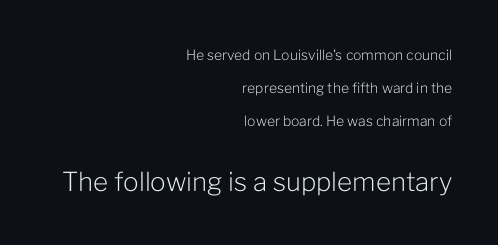
In terms of posture, this sample is upright. Ink coverage per letter is moderate at most. The more generous point size was reserved for the lower chunk. Has an underline been added? It has not. The lines are quadded right.
